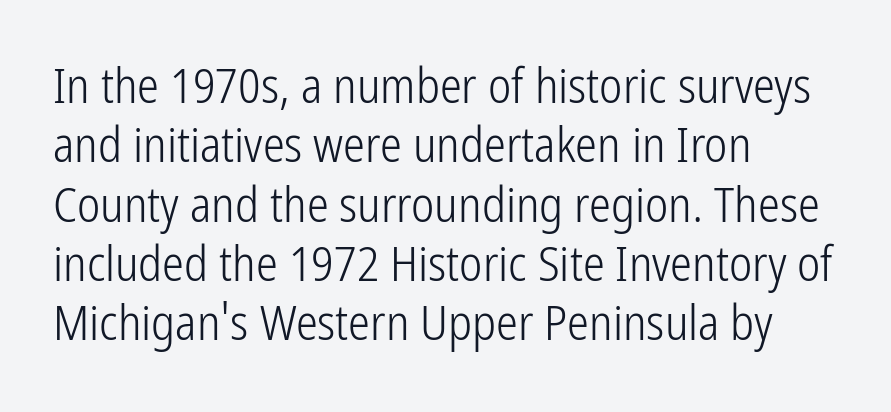
{"serif": "no", "italic": "no", "bold": "no", "weight": "light", "width": "condensed", "stroke_contrast": "low", "x_height": "medium", "monospaced": "no", "underline": "no", "align": "left", "line_spacing_ratio": 1.21, "letter_spacing": "normal", "letter_spacing_em": 0.0, "glyph_px": 49}
